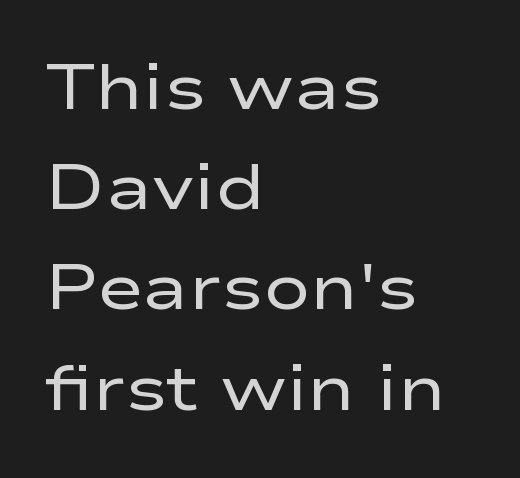
The image shows 63 px regular-weight, wide sans-serif type, upright; set left-aligned, normal line spacing (1.59x), normal letter spacing, not underlined; low stroke contrast and a medium x-height.
